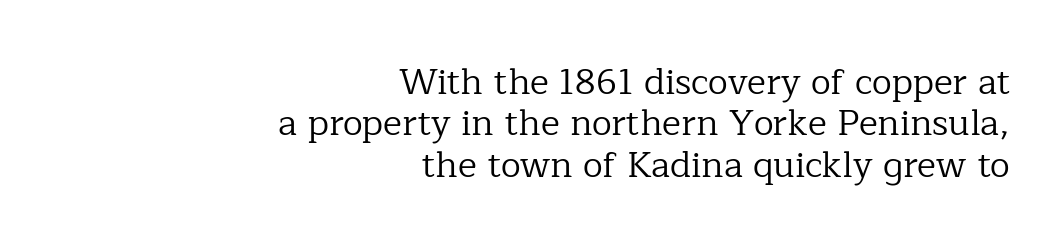
Looks like regular typesetting: each glyph gets only the width it needs. The passage shown is typeset with a serif family. Is there much room between lines? No — they nearly touch. Honestly, the letter spacing is just normal — you wouldn't notice it. Glance below the letters and you will spot only blank space. Italic? Not at all — the glyphs are vertical.
